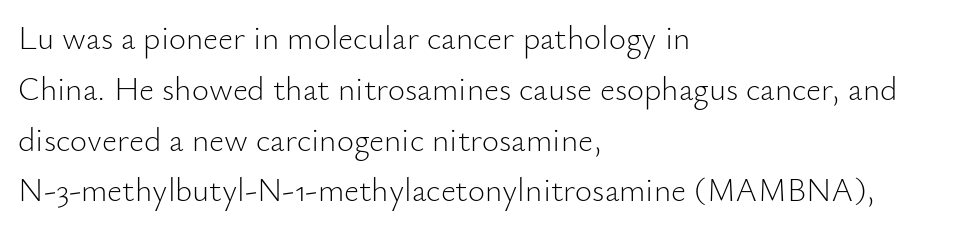
{"serif": "no", "italic": "no", "bold": "no", "weight": "light", "width": "normal", "stroke_contrast": "low", "x_height": "small", "monospaced": "no", "underline": "no", "align": "left", "line_spacing": "normal", "line_spacing_ratio": 1.54, "letter_spacing": "normal", "letter_spacing_em": 0.0, "glyph_px": 33}
